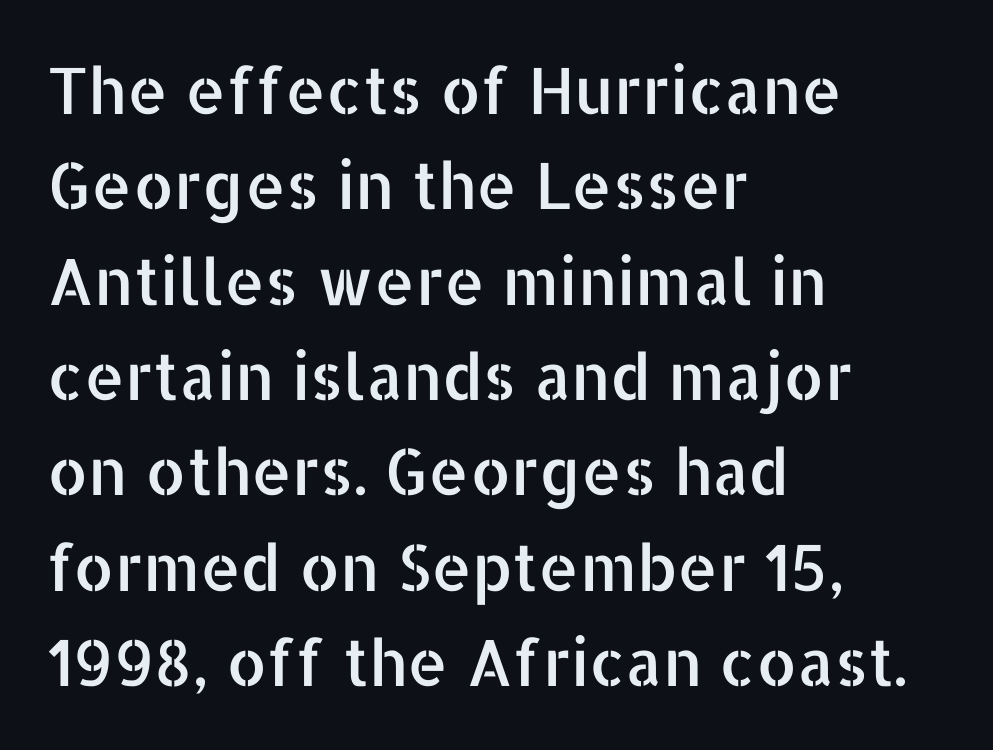
Compared with a centered layout, this one pins lines to the left instead. Compared with typical body copy, the letter spacing here is the same. The string is rendered with underlining switched off. If you drew a line through each stem, it would be perfectly vertical. Character widths vary here, with narrow letters taking less room than wide ones.
